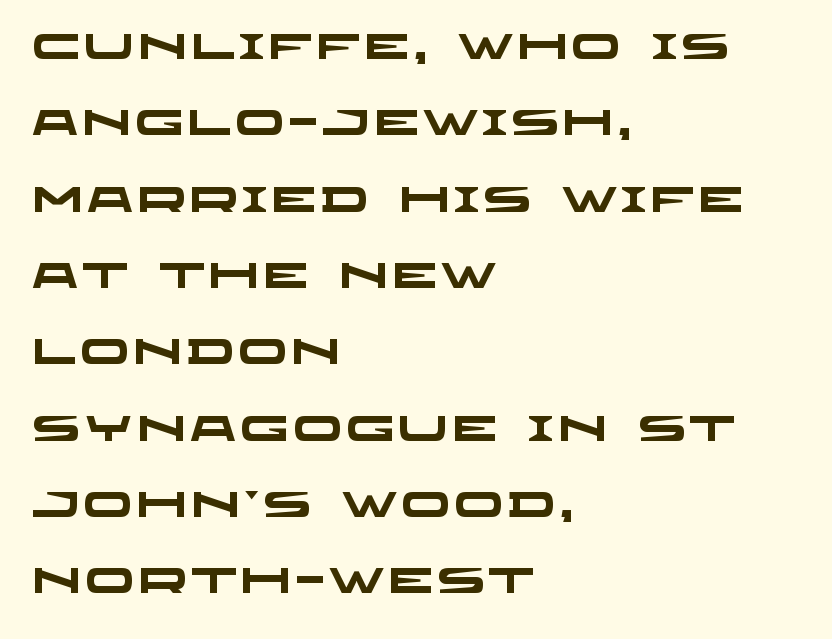
This rendering features lettering with no underline. These lines are set flush left with a ragged right edge. This is heavy type, rendered in bold. One glance says open: line gaps are wider than usual.
